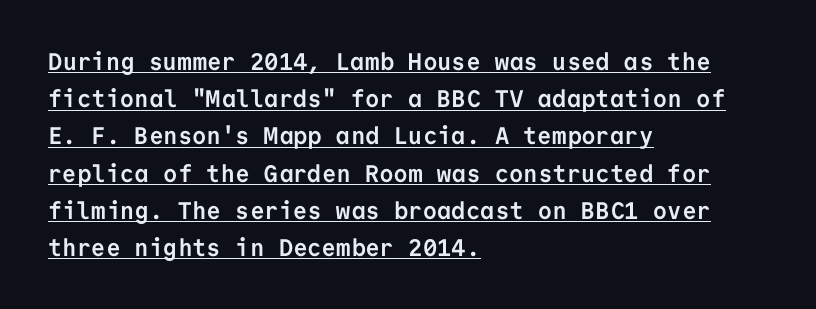
Summary of vertical rhythm: regular, with standard interline spacing. Plenty of ink on the page — the face is bold. Visually the block forms a straight wall on the left and a jagged coastline on the right. The typesetter has applied underlining to the passage shown.
